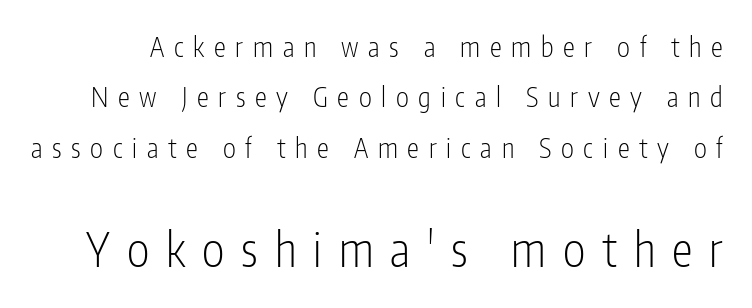
{"serif": "no", "italic": "no", "bold": "no", "weight": "light", "width": "condensed", "stroke_contrast": "low", "x_height": "medium", "monospaced": "no", "underline": "no", "line_spacing_ratio": 1.87, "letter_spacing": "wide", "letter_spacing_em": 0.36, "larger_block": "second", "size_ratio": 1.74, "glyph_px": 47}
